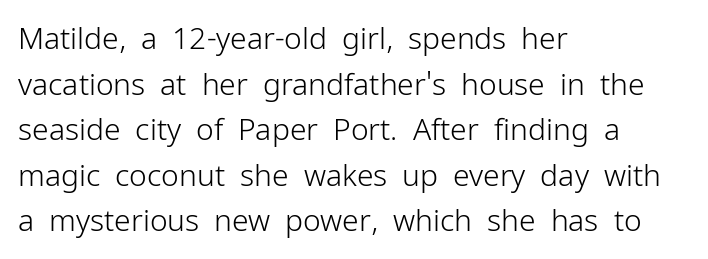
How are the letters spaced? Ordinarily, with no added tracking. Decoration check: the copy has no underline. In terms of leading, this rendering sits right in the middle. The weight would be labelled regular, book, light, or lighter still. The font family rendered here belongs to the sans-serif group. It's the straight-up-and-down kind of type.
